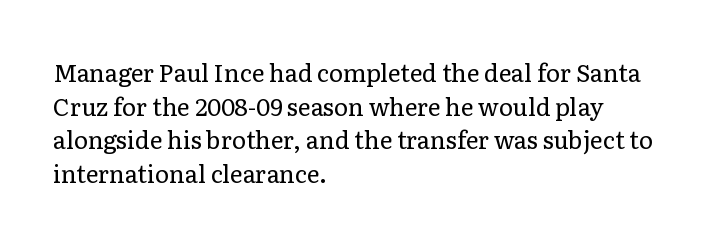
{"italic": "no", "bold": "no", "underline": "no", "align": "left", "line_spacing": "normal", "line_spacing_ratio": 1.4, "letter_spacing": "normal", "letter_spacing_em": 0.0, "glyph_px": 24}
